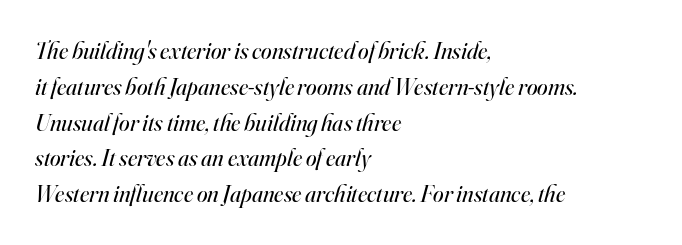
{"italic": "yes", "lean": "right", "slant_degrees": 16, "bold": "no", "underline": "no", "align": "left", "line_spacing": "normal", "line_spacing_ratio": 1.49, "letter_spacing": "normal", "letter_spacing_em": 0.0, "glyph_px": 24}
